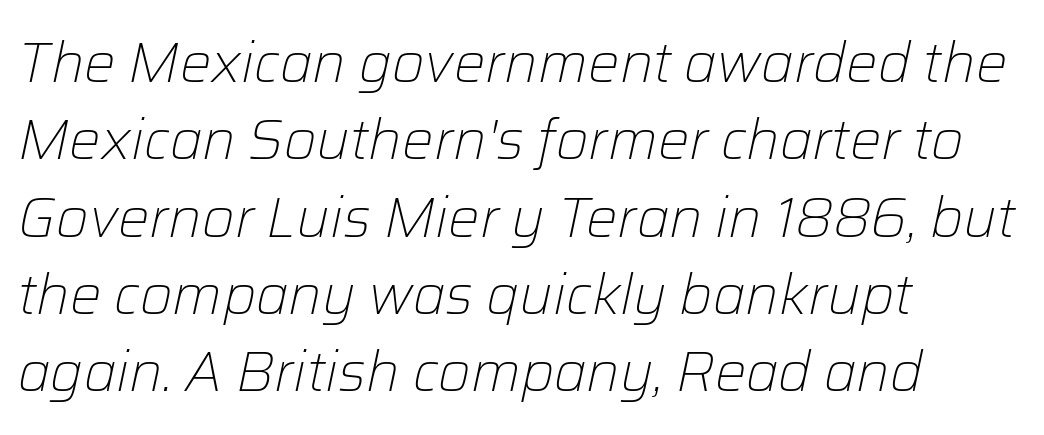
The image shows 56 px light type, italic (leaning right); set left-aligned, normal line spacing (1.38x), normal letter spacing, not underlined; low stroke contrast and a medium x-height.
